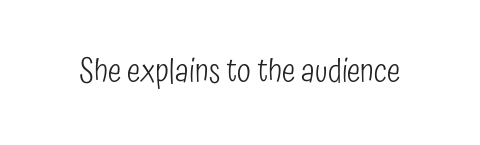
{"serif": "no", "italic": "no", "bold": "no", "weight": "light", "width": "condensed", "stroke_contrast": "low", "x_height": "medium", "monospaced": "no", "underline": "no", "letter_spacing": "normal", "letter_spacing_em": 0.0, "glyph_px": 32}
